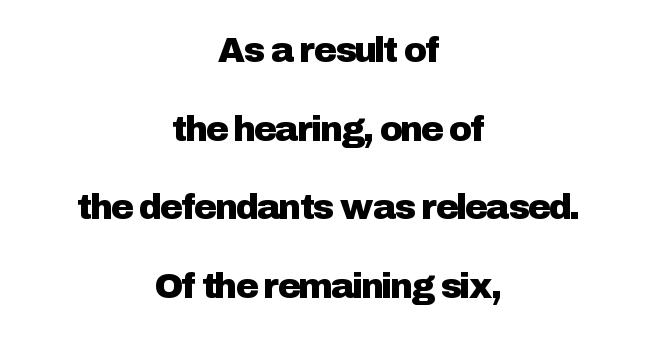
Q: Is the text italic (slanted)? A: No, it is upright.
Q: Is the typeface a serif or a sans-serif typeface? A: Sans-serif.
Q: Is the text underlined? A: No.
Q: How is the paragraph aligned? A: Centered.
Q: Is the spacing between letters normal or unusually wide? A: Normal.
Q: Is the spacing between lines tight, normal or loose? A: Loose.
Q: Width (condensed, normal, or wide)? A: Normal.
Q: Stroke contrast? A: Low.
Q: x-height? A: Medium.
Q: Monospaced? A: No.
